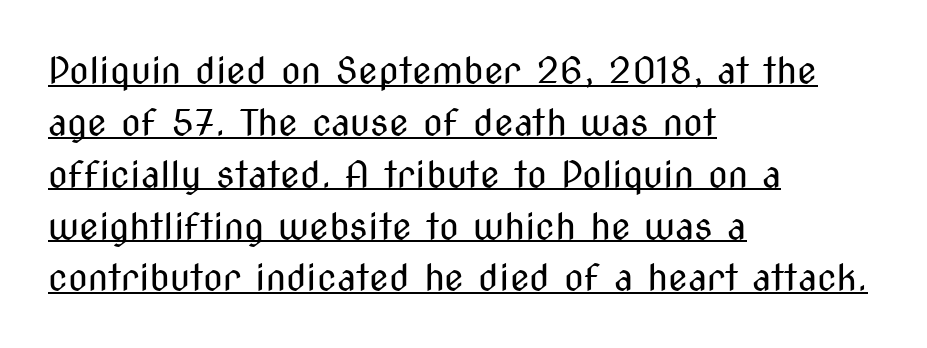
Q: Is the text bold? A: No.
Q: Is the text italic (slanted)? A: No, it is upright.
Q: Is the typeface a serif or a sans-serif typeface? A: Sans-serif.
Q: Is the text underlined? A: Yes.
Q: How is the paragraph aligned? A: Left-aligned.
Q: Is the spacing between letters normal or unusually wide? A: Normal.
Q: Is the spacing between lines tight, normal or loose? A: Normal.
Q: Width (condensed, normal, or wide)? A: Condensed.
Q: Stroke contrast? A: Medium.
Q: x-height? A: Medium.
Q: Monospaced? A: No.
